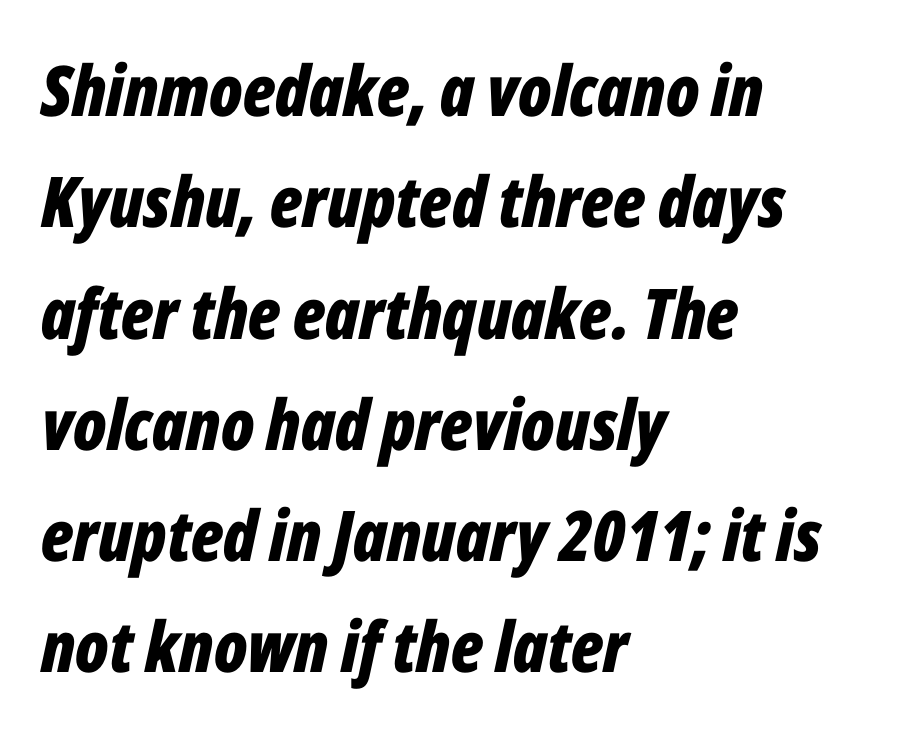
Q: Is the text bold? A: Yes.
Q: Is the text italic (slanted)? A: Yes, it leans right by about 12 degrees.
Q: Is the text underlined? A: No.
Q: How is the paragraph aligned? A: Left-aligned.
Q: Is the spacing between letters normal or unusually wide? A: Normal.
Q: Is the spacing between lines tight, normal or loose? A: Normal.
Q: Width (condensed, normal, or wide)? A: Condensed.
Q: Stroke contrast? A: Low.
Q: x-height? A: Medium.
Q: Monospaced? A: No.
